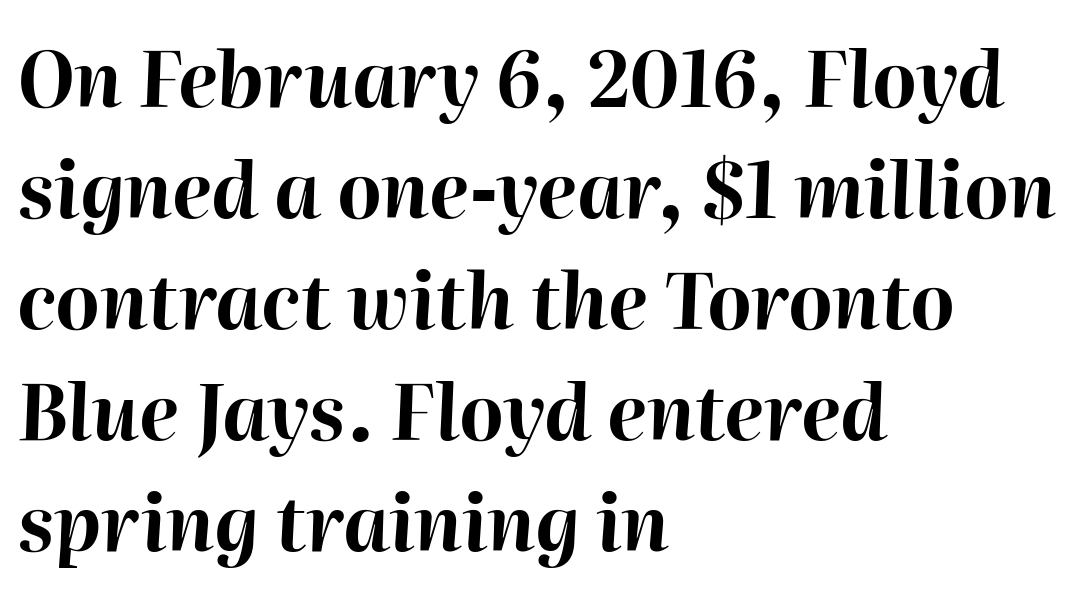
The image shows 76 px bold type, italic (leaning right); set left-aligned, normal line spacing (1.46x), normal letter spacing, not underlined; high stroke contrast and a medium x-height.
